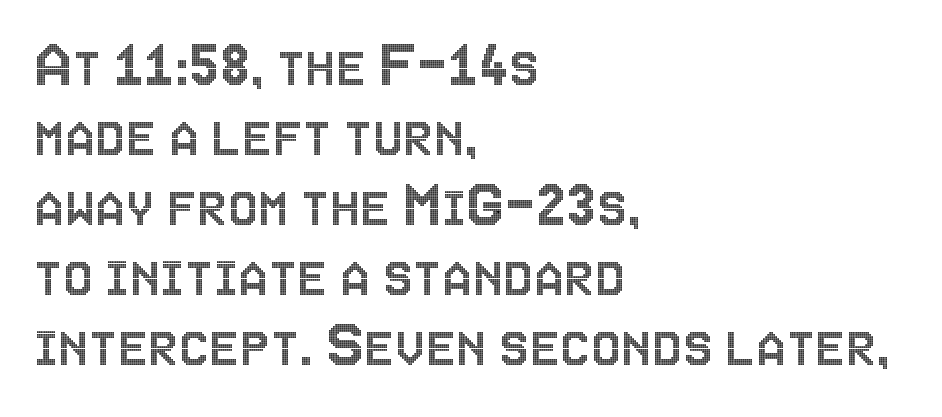
Q: Is the text italic (slanted)? A: No, it is upright.
Q: Is the text underlined? A: No.
Q: How is the paragraph aligned? A: Left-aligned.
Q: Is the spacing between letters normal or unusually wide? A: Normal.
Q: Is the spacing between lines tight, normal or loose? A: Tight.
Q: Width (condensed, normal, or wide)? A: Condensed.
Q: x-height? A: Large.
Q: Monospaced? A: No.
